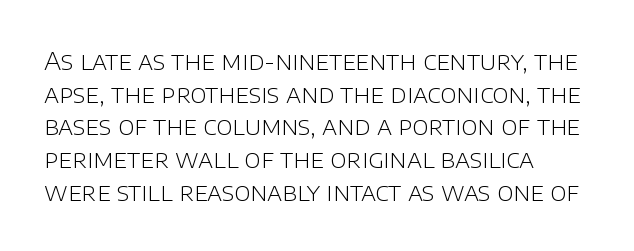
The image shows 25 px text type, upright; set left-aligned, normal line spacing (1.31x), normal letter spacing, not underlined.
